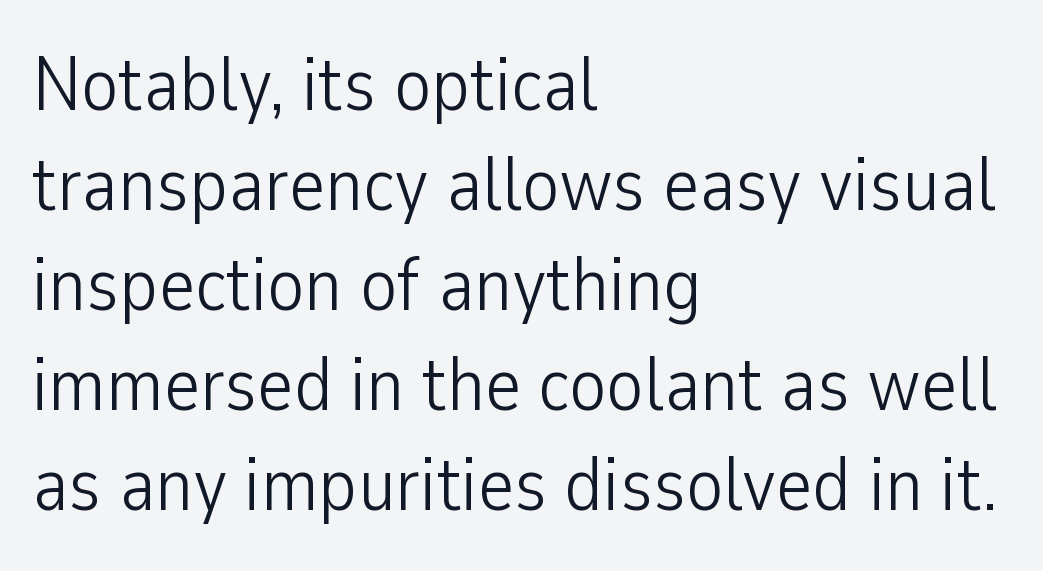
Q: Is the text bold? A: No.
Q: Is the text italic (slanted)? A: No, it is upright.
Q: Is the typeface a serif or a sans-serif typeface? A: Sans-serif.
Q: Is the text underlined? A: No.
Q: How is the paragraph aligned? A: Left-aligned.
Q: Is the spacing between letters normal or unusually wide? A: Normal.
Q: Is the spacing between lines tight, normal or loose? A: Normal.
Q: Width (condensed, normal, or wide)? A: Condensed.
Q: Stroke contrast? A: Low.
Q: x-height? A: Medium.
Q: Monospaced? A: No.
